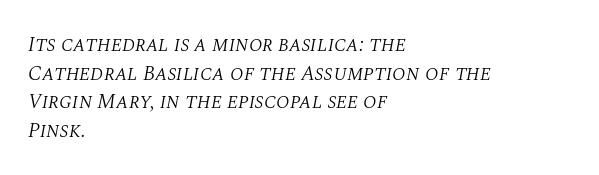
Q: Is the text bold? A: No.
Q: Is the text italic (slanted)? A: Yes, it leans right by about 10 degrees.
Q: Is the text underlined? A: No.
Q: How is the paragraph aligned? A: Left-aligned.
Q: Is the spacing between letters normal or unusually wide? A: Normal.
Q: Is the spacing between lines tight, normal or loose? A: Normal.
